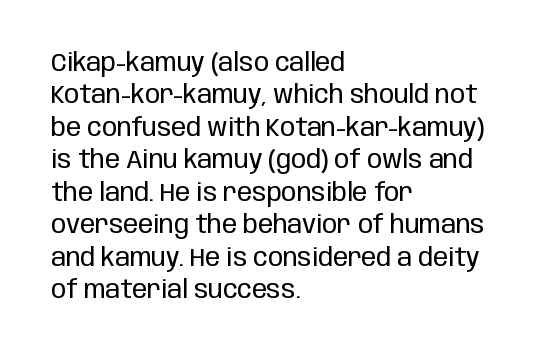
The image shows 25 px text type, upright; set left-aligned, normal line spacing (1.3x), normal letter spacing, not underlined.
